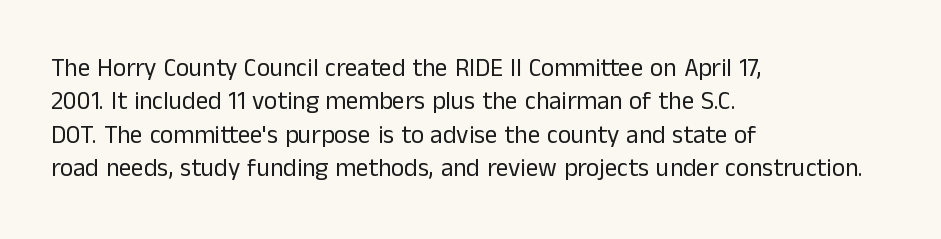
{"italic": "no", "bold": "no", "underline": "no", "align": "left", "line_spacing": "normal", "line_spacing_ratio": 1.34, "letter_spacing": "normal", "letter_spacing_em": 0.0, "glyph_px": 25}
